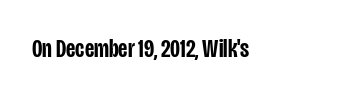
{"italic": "no", "bold": "semi", "underline": "no", "letter_spacing": "normal", "letter_spacing_em": 0.0, "glyph_px": 26}
